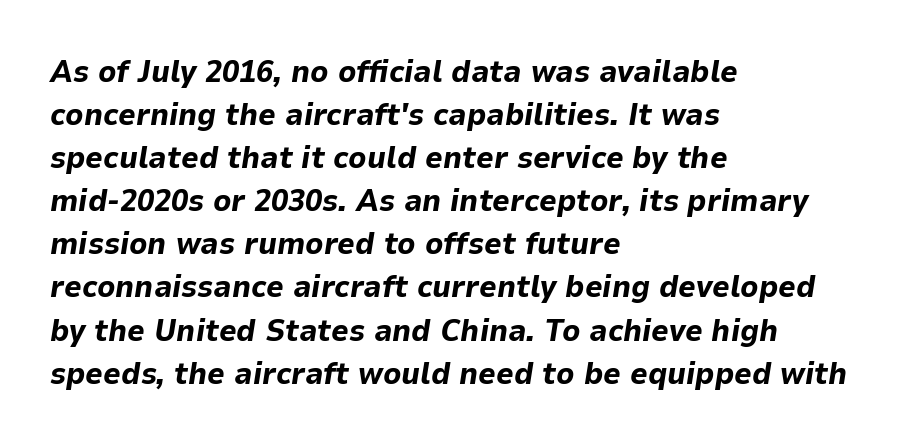
The glyphs have the mass of a bold cut. Slanted lettering throughout. The lines in this sample share a left origin and differ only in where they stop. Horizontal bands of white between lines are of average thickness.
